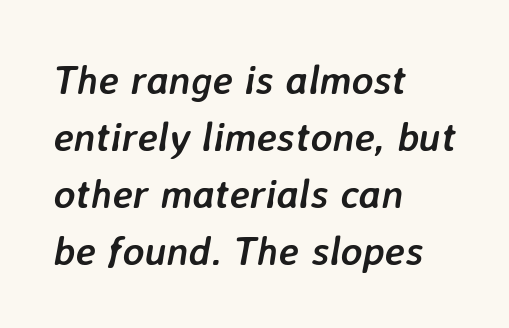
The letterforms sit shoulder to shoulder at normal distance. Rows of type keep a routine distance in the vertical direction. Underlining? Definitely not there. The characters look thick and weighty, a clear bold. Designer's note — italics engaged. Looks like regular typesetting: each glyph gets only the width it needs.
